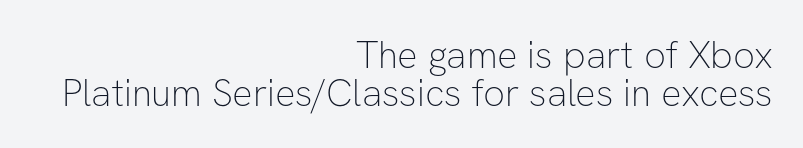
Q: Is the text bold? A: No.
Q: Is the text italic (slanted)? A: No, it is upright.
Q: Is the typeface a serif or a sans-serif typeface? A: Sans-serif.
Q: Is the text underlined? A: No.
Q: How is the paragraph aligned? A: Right-aligned.
Q: Is the spacing between letters normal or unusually wide? A: Normal.
Q: Is the spacing between lines tight, normal or loose? A: Tight.
Q: Width (condensed, normal, or wide)? A: Normal.
Q: Stroke contrast? A: Low.
Q: x-height? A: Medium.
Q: Monospaced? A: No.
